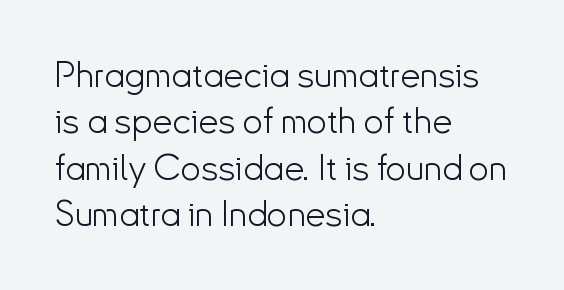
The image shows 36 px light sans-serif type, upright; set left-aligned, normal line spacing (1.29x), normal letter spacing, not underlined; low stroke contrast and a small x-height.
